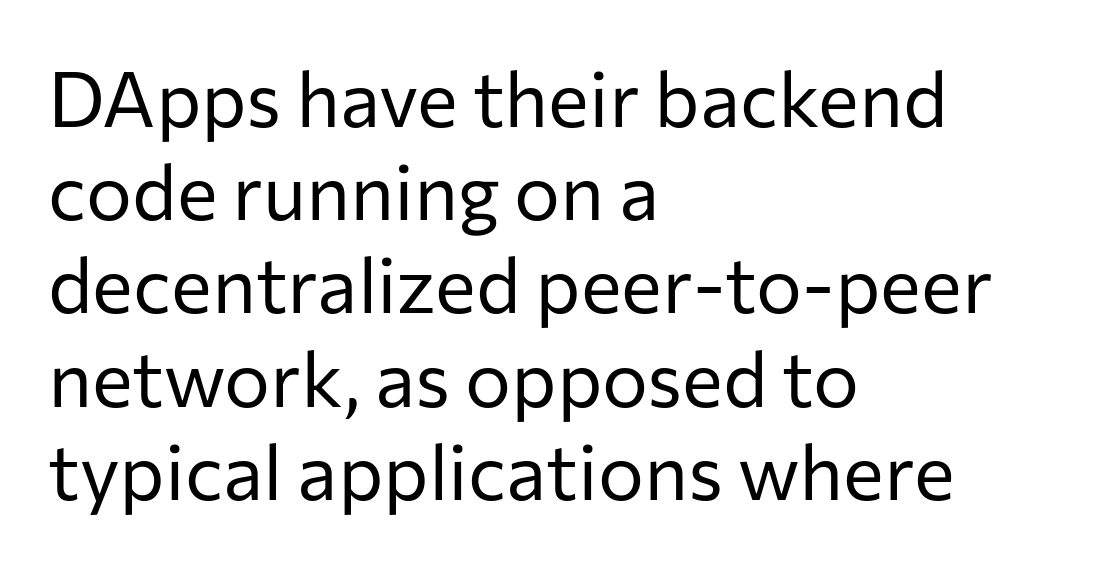
Quick note: underline off. A student would call this left alignment; a typographer would say flush left, rag right. The glyphs in this specimen are sans serif. Ascenders rise straight up at ninety degrees. Bold? No — there's no thickening of the strokes.
